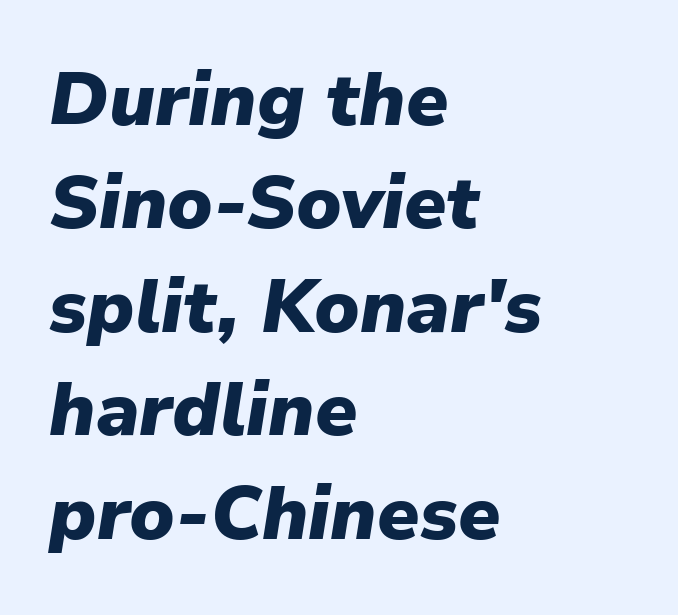
{"italic": "yes", "lean": "right", "slant_degrees": 9, "bold": "yes", "weight": "heavy", "width": "normal", "stroke_contrast": "low", "x_height": "medium", "monospaced": "no", "underline": "no", "align": "left", "line_spacing": "normal", "line_spacing_ratio": 1.38, "letter_spacing": "normal", "letter_spacing_em": 0.0, "glyph_px": 75}
